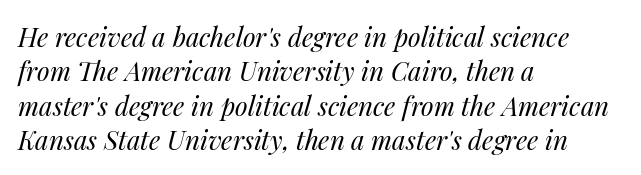
The image shows 26 px text type, italic (leaning right); set left-aligned, normal line spacing (1.32x), normal letter spacing, not underlined.
